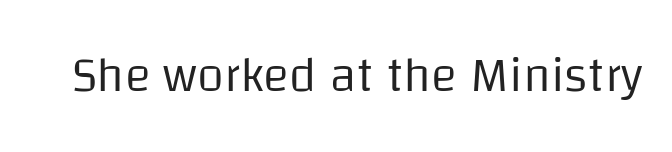
The cut favours lightness, reaching ordinary text weight at its darkest. A roman cut, with each character standing at attention. The face used here is a sans, in the tradition of grotesques and geometrics. Any mark beneath the type? The region is blank.
